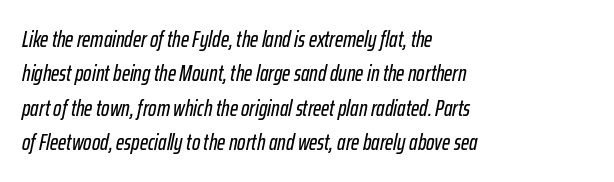
You could call the tracking neutral — neither tight nor loose. These lines were composed using italics. The space beneath each line is pristine and unruled. Quick note: interline space is typical.
